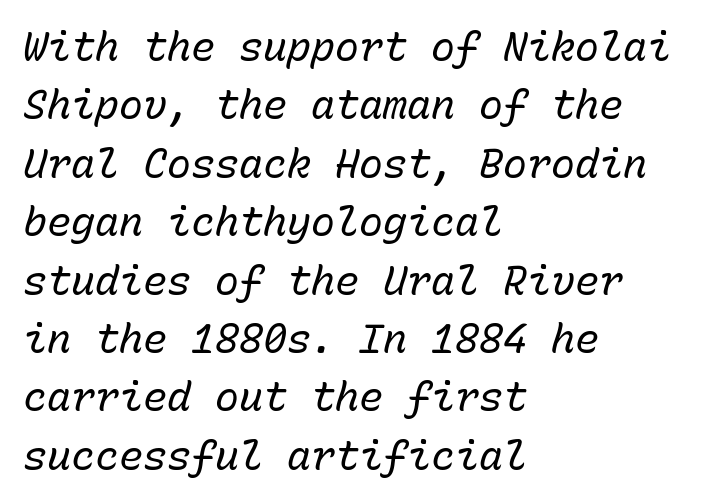
{"italic": "yes", "lean": "right", "slant_degrees": 15, "bold": "no", "weight": "regular", "width": "normal", "stroke_contrast": "low", "x_height": "medium", "monospaced": "yes", "underline": "no", "align": "left", "line_spacing": "normal", "line_spacing_ratio": 1.46, "letter_spacing": "normal", "letter_spacing_em": 0.0, "glyph_px": 40}
